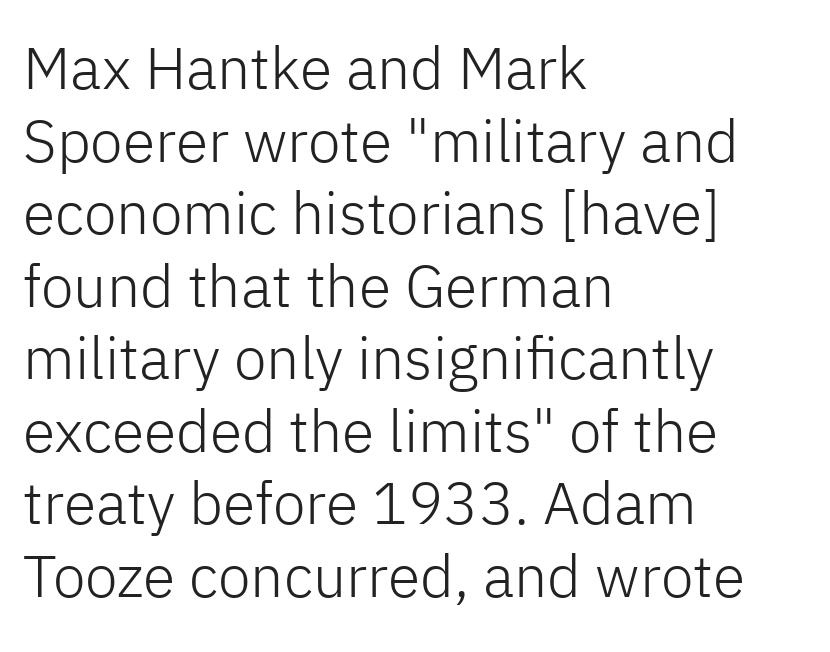
The area under the type is left untouched. Here the glyphs are tracked normally, forming tight word shapes. The rendering shows plain stroke endings on the letterforms — a sans-serif design. The compositor pushed each line to the left boundary. You could not count columns in this text — the font is proportionally spaced. Each stroke keeps to a modest, everyday thickness or less.
